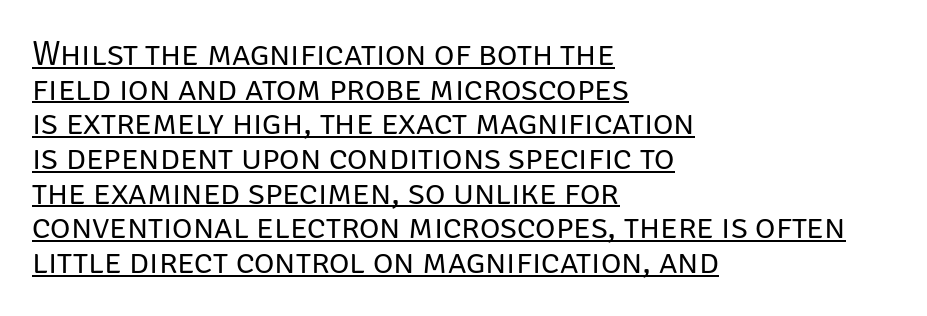
Classification — sans serif. Closely set lines give the paragraph a compact silhouette. The font is comparable to plain body text, perhaps lighter. Proportional: the letters do not fall into vertical columns.
